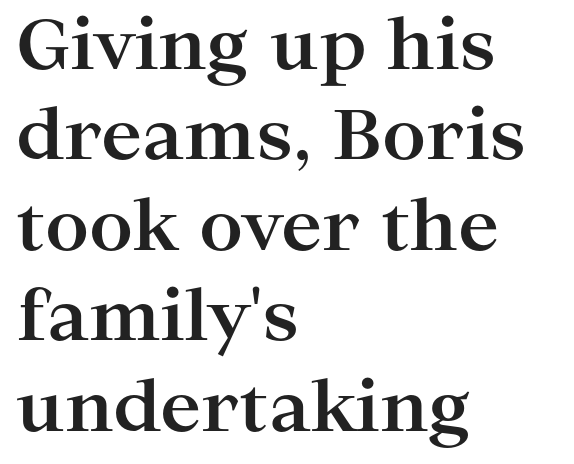
{"serif": "yes", "italic": "no", "bold": "yes", "weight": "bold", "width": "wide", "stroke_contrast": "high", "x_height": "medium", "monospaced": "no", "underline": "no", "align": "left", "line_spacing": "normal", "line_spacing_ratio": 1.31, "letter_spacing": "normal", "letter_spacing_em": 0.0, "glyph_px": 69}
